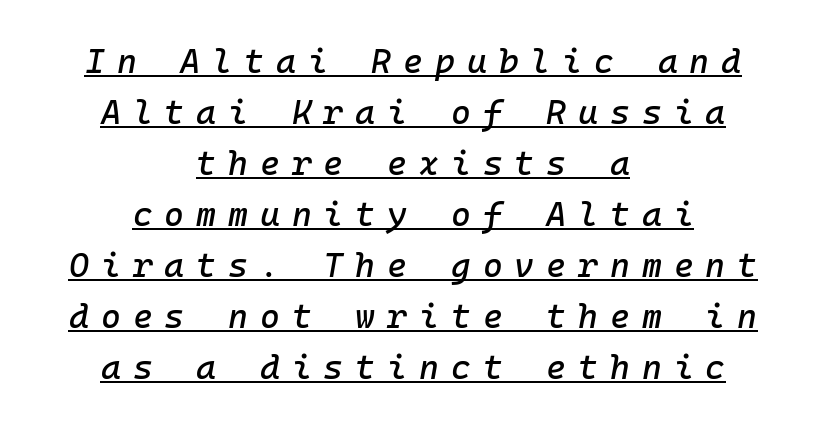
{"italic": "yes", "lean": "right", "slant_degrees": 10, "width": "normal", "stroke_contrast": "low", "x_height": "medium", "monospaced": "yes", "underline": "yes", "align": "center", "line_spacing": "normal", "line_spacing_ratio": 1.5, "letter_spacing": "wide", "letter_spacing_em": 0.35, "glyph_px": 34}
